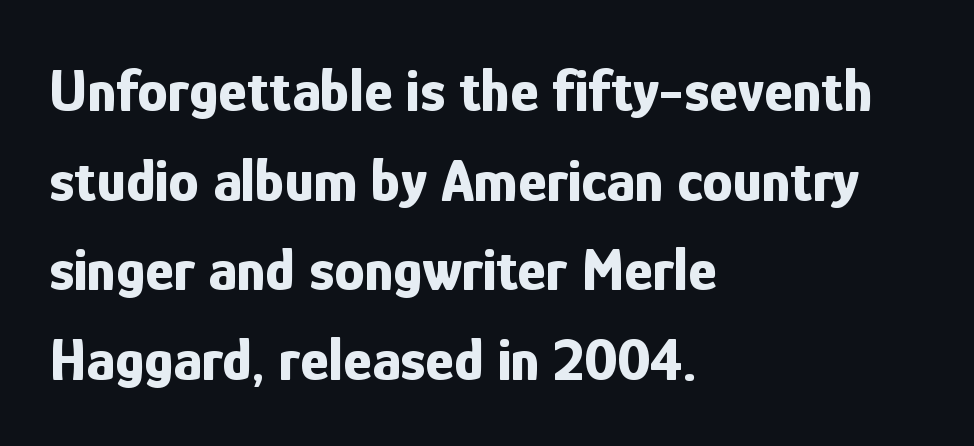
The image shows 61 px bold, condensed sans-serif type, upright; set left-aligned, normal line spacing (1.47x), normal letter spacing, not underlined; low stroke contrast and a medium x-height.
